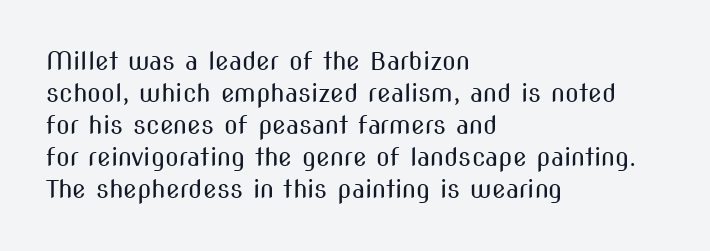
{"italic": "no", "bold": "no", "underline": "no", "align": "left", "line_spacing": "normal", "line_spacing_ratio": 1.28, "letter_spacing": "normal", "letter_spacing_em": 0.0, "glyph_px": 25}
